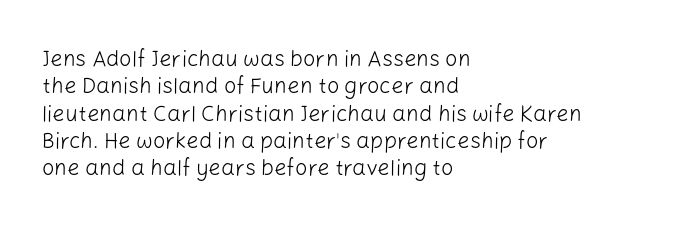
{"italic": "no", "bold": "no", "underline": "no", "align": "left", "line_spacing_ratio": 1.24, "letter_spacing": "normal", "letter_spacing_em": 0.0, "glyph_px": 22}
